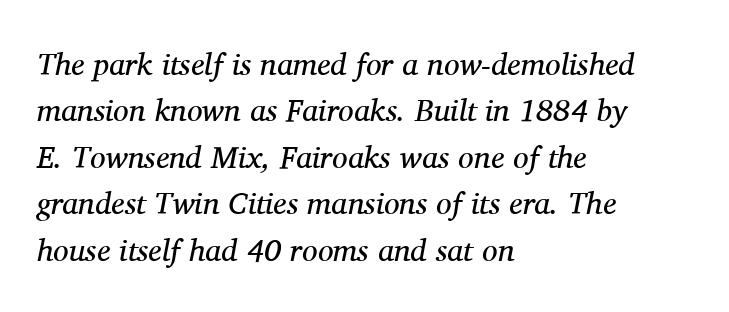
{"serif": "yes", "italic": "yes", "lean": "right", "slant_degrees": 11, "bold": "no", "weight": "regular", "width": "normal", "stroke_contrast": "medium", "x_height": "medium", "monospaced": "no", "underline": "no", "align": "left", "line_spacing": "normal", "line_spacing_ratio": 1.5, "letter_spacing": "normal", "letter_spacing_em": 0.0, "glyph_px": 31}
